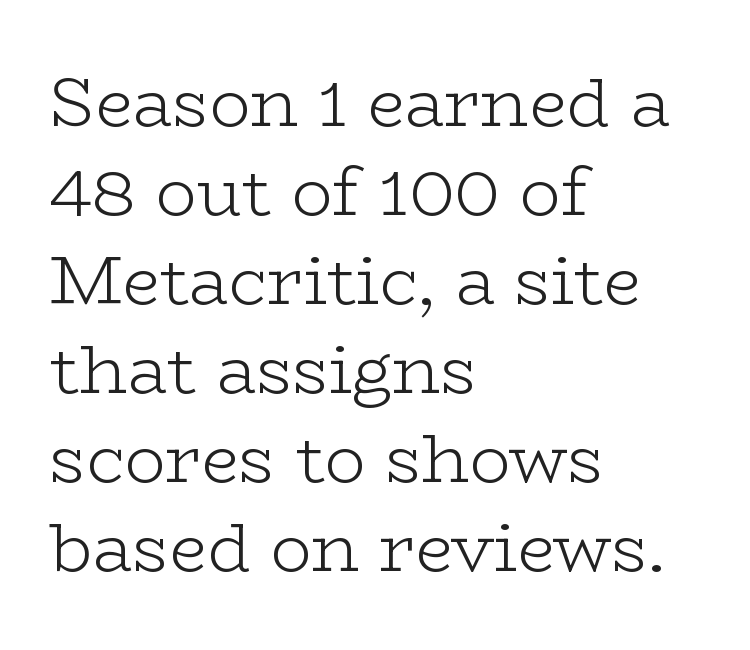
These lines sit exactly where default settings would place them. The lettering holds an erect, upright posture throughout. Observe the ordinary spacing: letters are neighbours, not strangers. Counters stay open thanks to moderate or lighter strokes.
